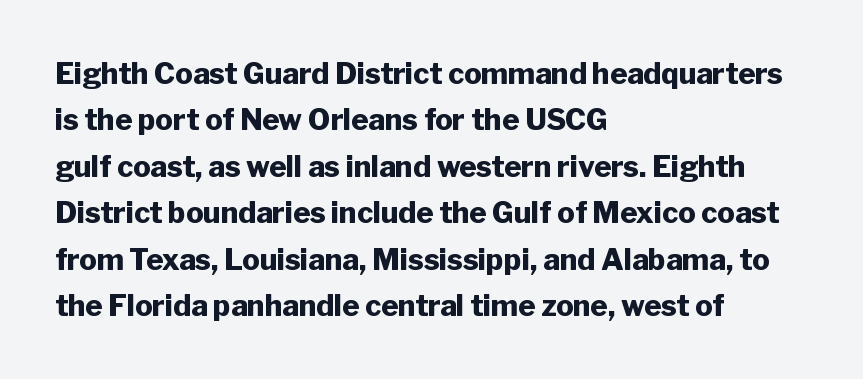
Q: Is the text bold? A: Yes.
Q: Is the text italic (slanted)? A: No, it is upright.
Q: Is the typeface a serif or a sans-serif typeface? A: Sans-serif.
Q: Is the text underlined? A: No.
Q: How is the paragraph aligned? A: Left-aligned.
Q: Is the spacing between letters normal or unusually wide? A: Normal.
Q: Is the spacing between lines tight, normal or loose? A: Normal.
Q: Width (condensed, normal, or wide)? A: Normal.
Q: Stroke contrast? A: Low.
Q: x-height? A: Medium.
Q: Monospaced? A: No.
